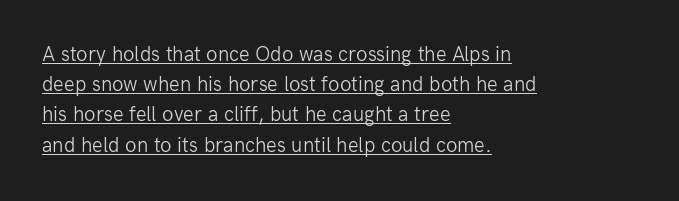
Q: Is the text bold? A: No.
Q: Is the text italic (slanted)? A: No, it is upright.
Q: Is the text underlined? A: Yes.
Q: How is the paragraph aligned? A: Left-aligned.
Q: Is the spacing between letters normal or unusually wide? A: Normal.
Q: Is the spacing between lines tight, normal or loose? A: Normal.
